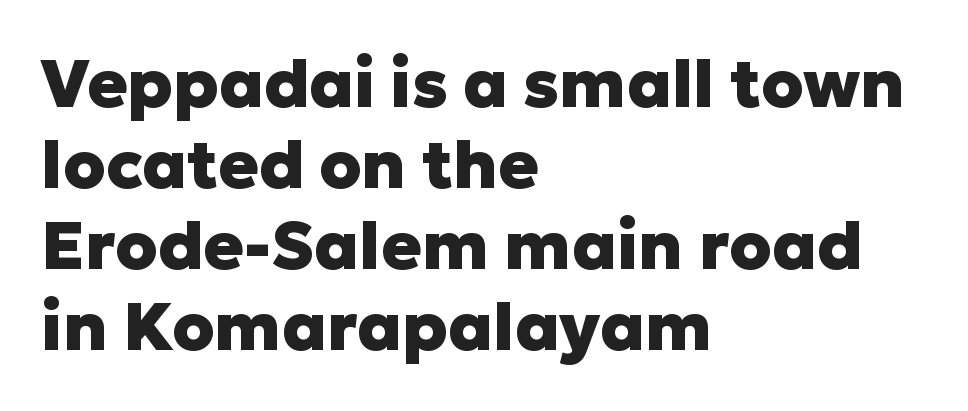
{"serif": "no", "italic": "no", "bold": "yes", "weight": "heavy", "width": "normal", "stroke_contrast": "low", "x_height": "medium", "monospaced": "no", "underline": "no", "align": "left", "line_spacing_ratio": 1.21, "letter_spacing": "normal", "letter_spacing_em": 0.0, "glyph_px": 67}
